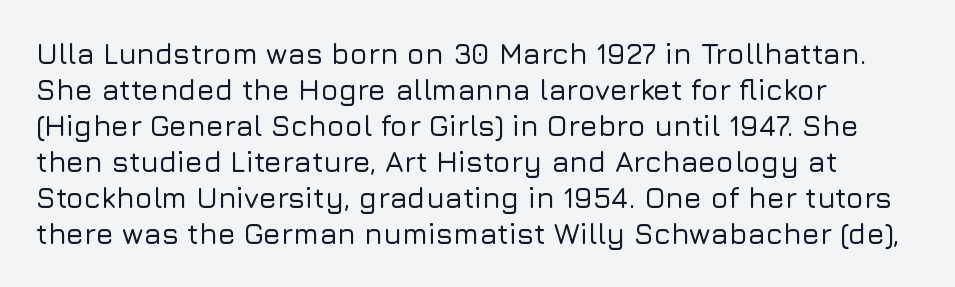
Lines of text with bare space underneath. A typesetter would call this zero additional tracking. Classification — sans serif. Compared with a centered layout, this one pins lines to the left instead. When letters stand straight like this, we call the style roman or upright.
